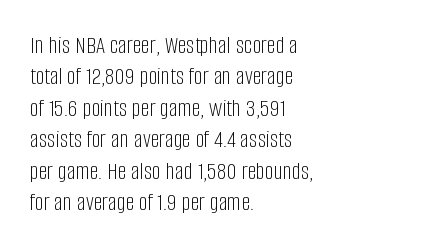
Q: Is the text bold? A: No.
Q: Is the text italic (slanted)? A: No, it is upright.
Q: Is the text underlined? A: No.
Q: How is the paragraph aligned? A: Left-aligned.
Q: Is the spacing between letters normal or unusually wide? A: Normal.
Q: Is the spacing between lines tight, normal or loose? A: Normal.
